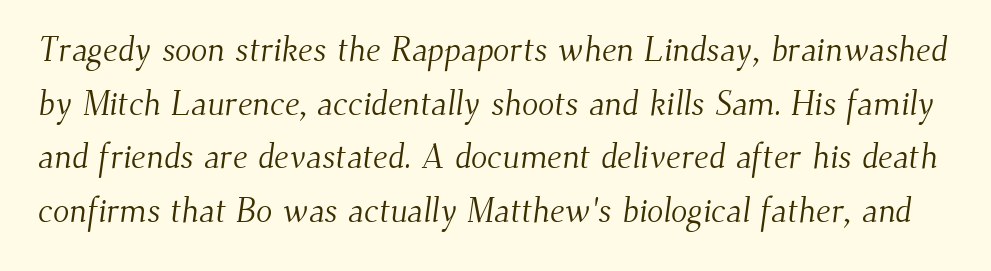
The image shows 34 px light serif type; set normal line spacing (1.58x), normal letter spacing, not underlined; medium stroke contrast and a small x-height.
